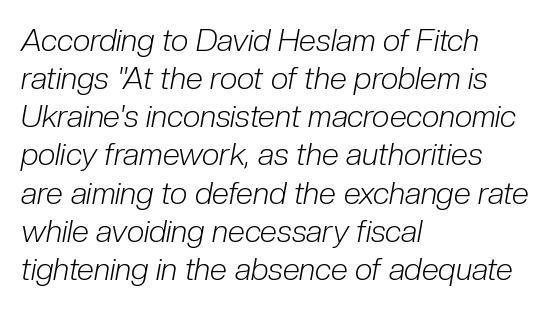
Q: Is the text bold? A: No.
Q: Is the text italic (slanted)? A: Yes, it leans right by about 10 degrees.
Q: Is the text underlined? A: No.
Q: How is the paragraph aligned? A: Left-aligned.
Q: Is the spacing between letters normal or unusually wide? A: Normal.
Q: Width (condensed, normal, or wide)? A: Condensed.
Q: Stroke contrast? A: Low.
Q: x-height? A: Medium.
Q: Monospaced? A: No.
